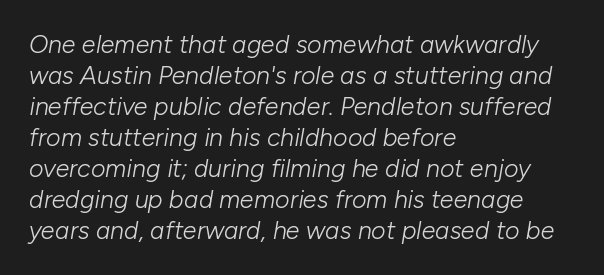
Q: Is the text bold? A: No.
Q: Is the text italic (slanted)? A: Yes, it leans right by about 10 degrees.
Q: Is the text underlined? A: No.
Q: How is the paragraph aligned? A: Left-aligned.
Q: Is the spacing between letters normal or unusually wide? A: Normal.
